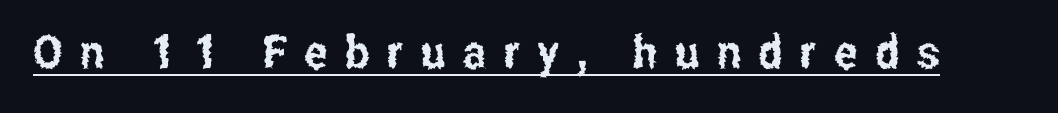
The typesetter has applied underlining to the passage shown. The font's upright variant was chosen for this text. Character widths vary here, with narrow letters taking less room than wide ones. A typesetter would label this face a sans. The line texture is sparse and dotted thanks to wide tracking.
